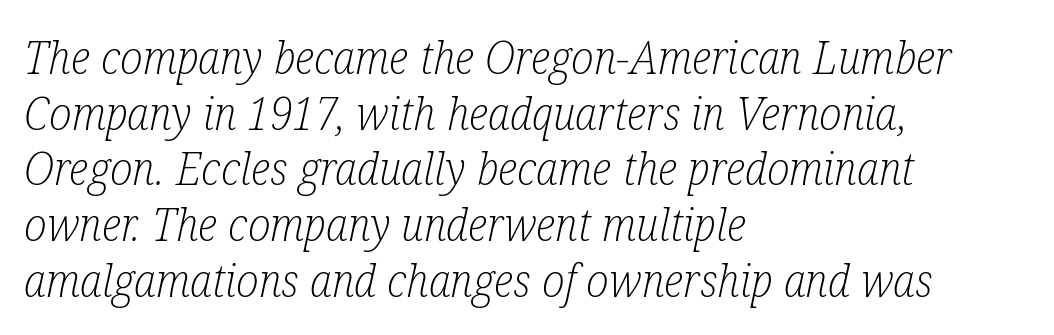
Q: Is the text bold? A: No.
Q: Is the text italic (slanted)? A: Yes, it leans right by about 12 degrees.
Q: Is the typeface a serif or a sans-serif typeface? A: Serif.
Q: Is the text underlined? A: No.
Q: How is the paragraph aligned? A: Left-aligned.
Q: Is the spacing between letters normal or unusually wide? A: Normal.
Q: Width (condensed, normal, or wide)? A: Condensed.
Q: Stroke contrast? A: Low.
Q: x-height? A: Medium.
Q: Monospaced? A: No.
